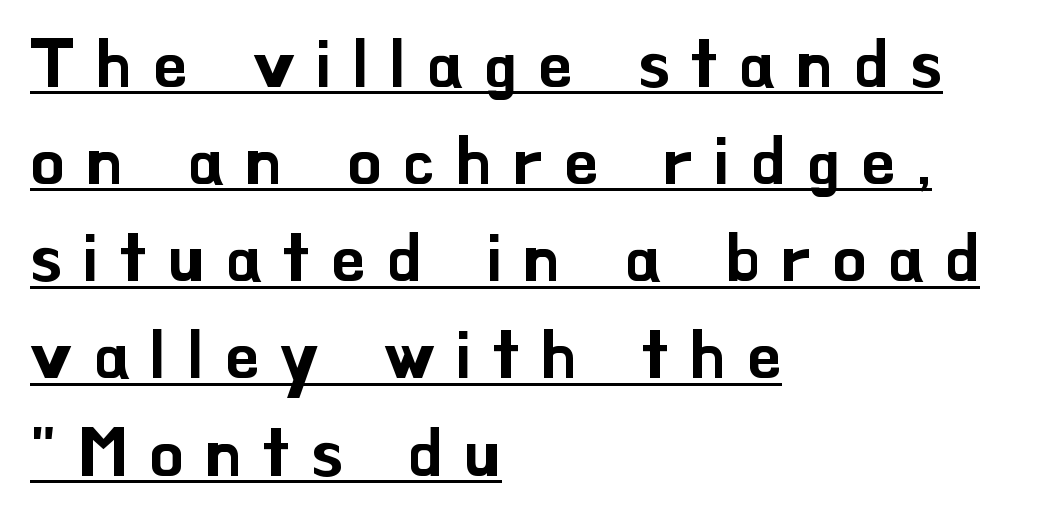
{"serif": "no", "italic": "no", "width": "normal", "stroke_contrast": "low", "x_height": "small", "monospaced": "no", "underline": "yes", "align": "left", "line_spacing": "normal", "line_spacing_ratio": 1.45, "letter_spacing": "wide", "letter_spacing_em": 0.32, "glyph_px": 67}
